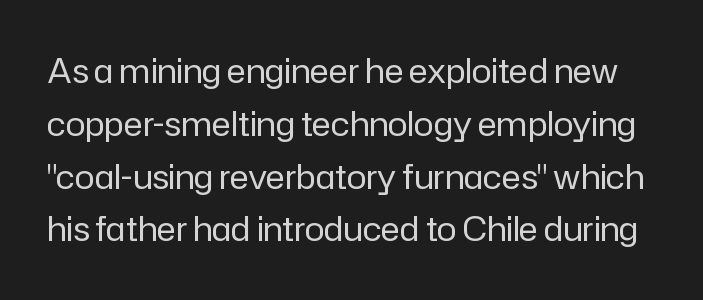
The image shows 33 px regular-weight sans-serif type, upright; set normal line spacing (1.6x), normal letter spacing, not underlined; low stroke contrast and a medium x-height.
